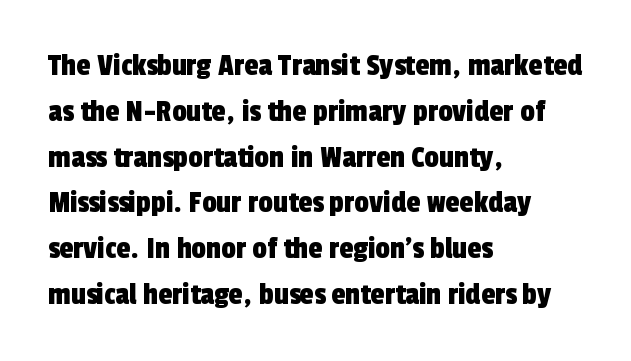
{"serif": "no", "width": "condensed", "x_height": "medium", "monospaced": "no", "underline": "no", "align": "left", "line_spacing": "normal", "line_spacing_ratio": 1.43, "letter_spacing": "normal", "letter_spacing_em": 0.0, "glyph_px": 32}
